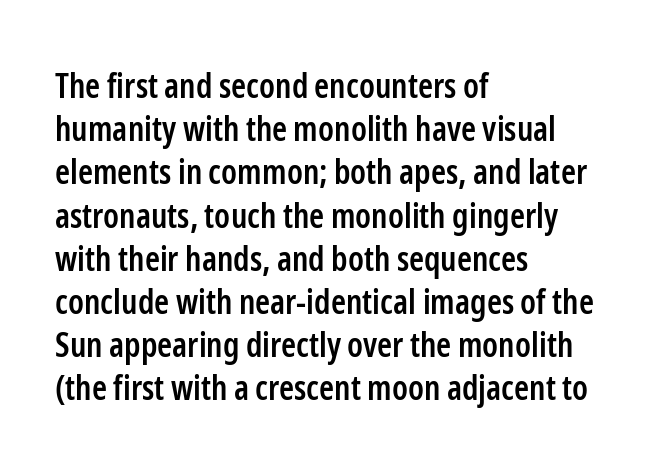
{"serif": "no", "italic": "no", "bold": "semi", "weight": "semibold", "width": "condensed", "stroke_contrast": "low", "x_height": "medium", "monospaced": "no", "underline": "no", "align": "left", "line_spacing": "normal", "line_spacing_ratio": 1.27, "letter_spacing": "normal", "letter_spacing_em": 0.0, "glyph_px": 34}
